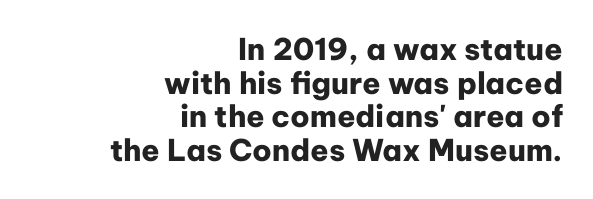
Q: Is the text bold? A: Yes.
Q: Is the text italic (slanted)? A: No, it is upright.
Q: Is the typeface a serif or a sans-serif typeface? A: Sans-serif.
Q: Is the text underlined? A: No.
Q: How is the paragraph aligned? A: Right-aligned.
Q: Is the spacing between letters normal or unusually wide? A: Normal.
Q: Is the spacing between lines tight, normal or loose? A: Tight.
Q: Width (condensed, normal, or wide)? A: Normal.
Q: Stroke contrast? A: Low.
Q: x-height? A: Medium.
Q: Monospaced? A: No.
